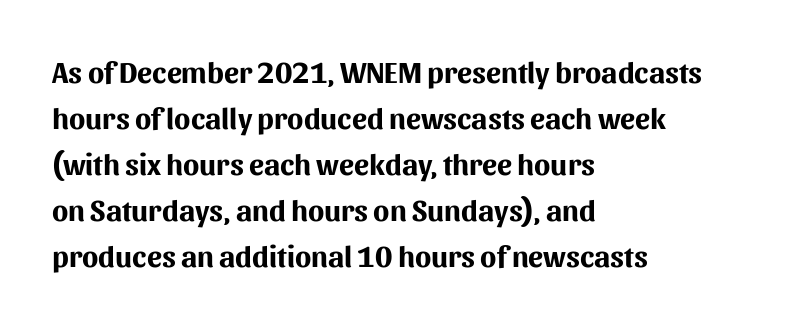
The image shows 30 px bold sans-serif type, upright; set left-aligned, normal line spacing (1.53x), normal letter spacing, not underlined; medium stroke contrast and a medium x-height.
